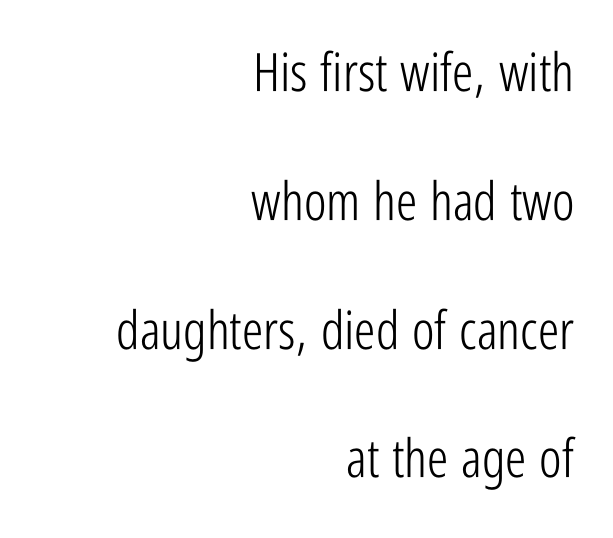
Q: Is the text bold? A: No.
Q: Is the text italic (slanted)? A: No, it is upright.
Q: Is the typeface a serif or a sans-serif typeface? A: Sans-serif.
Q: Is the text underlined? A: No.
Q: How is the paragraph aligned? A: Right-aligned.
Q: Is the spacing between letters normal or unusually wide? A: Normal.
Q: Is the spacing between lines tight, normal or loose? A: Loose.
Q: Width (condensed, normal, or wide)? A: Condensed.
Q: Stroke contrast? A: Low.
Q: x-height? A: Medium.
Q: Monospaced? A: No.
